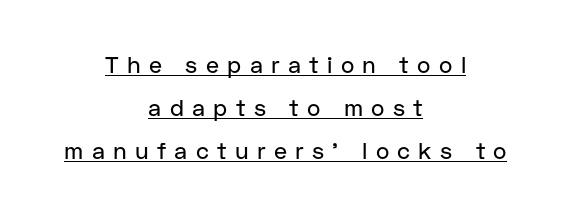
{"italic": "no", "underline": "yes", "align": "center", "line_spacing_ratio": 1.87, "letter_spacing": "wide", "letter_spacing_em": 0.36, "glyph_px": 23}
